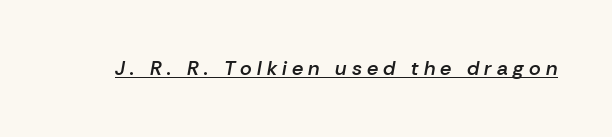
{"italic": "yes", "lean": "right", "slant_degrees": 10, "bold": "semi", "underline": "yes", "letter_spacing": "wide", "letter_spacing_em": 0.26, "glyph_px": 20}
